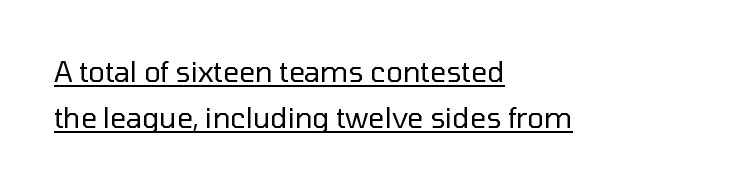
{"serif": "no", "italic": "no", "bold": "no", "weight": "regular", "width": "normal", "stroke_contrast": "low", "x_height": "medium", "monospaced": "no", "underline": "yes", "align": "left", "line_spacing": "normal", "line_spacing_ratio": 1.66, "letter_spacing": "normal", "letter_spacing_em": 0.0, "glyph_px": 28}
